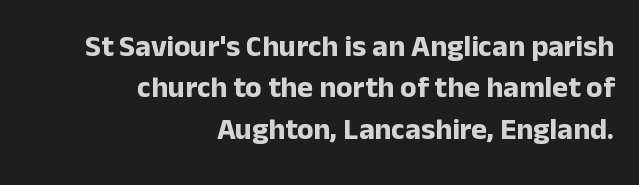
{"serif": "no", "italic": "no", "bold": "yes", "weight": "bold", "width": "normal", "stroke_contrast": "low", "x_height": "medium", "monospaced": "no", "underline": "no", "align": "right", "line_spacing": "normal", "line_spacing_ratio": 1.38, "letter_spacing": "normal", "letter_spacing_em": 0.0, "glyph_px": 30}
